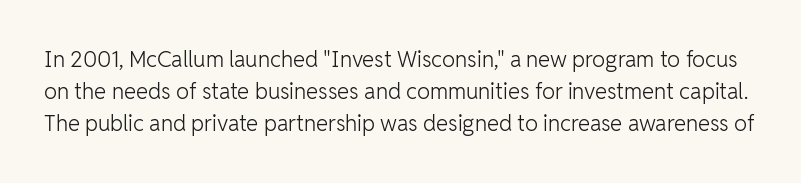
No chunkiness to these letters — they're not bold. Every character sits straight up, as roman type does. The lines sit at an ordinary, default distance from one another. The zone under the glyphs is completely vacant. Inter-character spacing is left at the font's built-in metrics.
